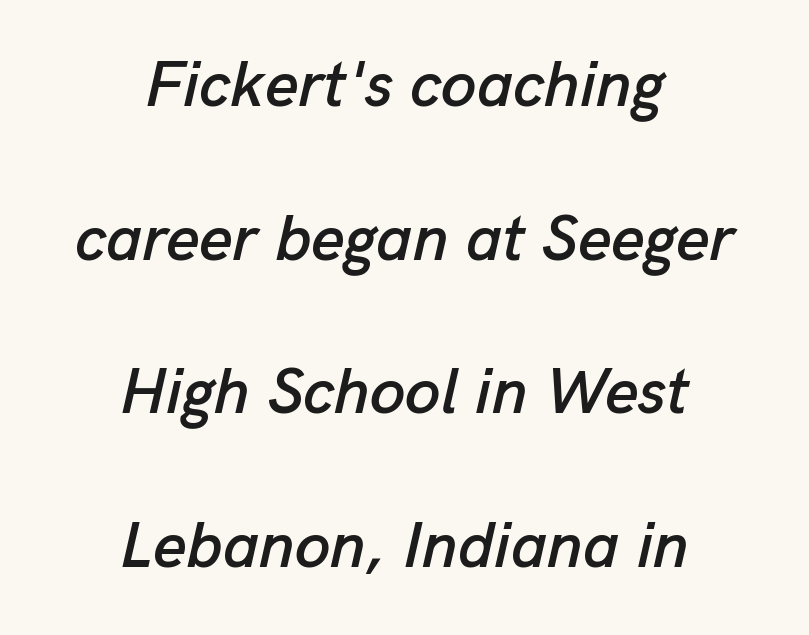
Q: Is the text italic (slanted)? A: Yes, it leans right by about 13 degrees.
Q: Is the text underlined? A: No.
Q: How is the paragraph aligned? A: Centered.
Q: Is the spacing between letters normal or unusually wide? A: Normal.
Q: Is the spacing between lines tight, normal or loose? A: Loose.
Q: Width (condensed, normal, or wide)? A: Normal.
Q: Stroke contrast? A: Low.
Q: x-height? A: Medium.
Q: Monospaced? A: No.
